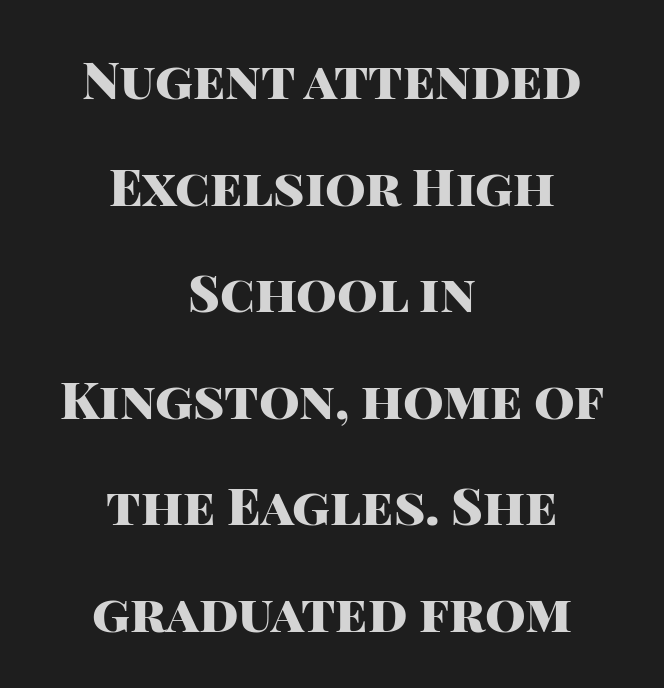
Q: Is the text bold? A: Yes.
Q: Is the text italic (slanted)? A: No, it is upright.
Q: Is the typeface a serif or a sans-serif typeface? A: Sans-serif.
Q: Is the text underlined? A: No.
Q: How is the paragraph aligned? A: Centered.
Q: Is the spacing between letters normal or unusually wide? A: Normal.
Q: Is the spacing between lines tight, normal or loose? A: Loose.
Q: Width (condensed, normal, or wide)? A: Normal.
Q: Stroke contrast? A: High.
Q: x-height? A: Large.
Q: Monospaced? A: No.
